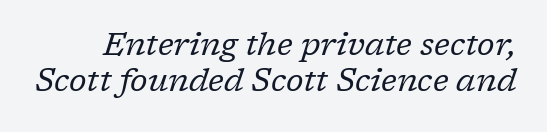
The words here are not underlined. The face used here has a pronounced slope to its letters. Compared with typical body copy, the letter spacing here is the same. You can tell from the footed stems that serif type was used.
